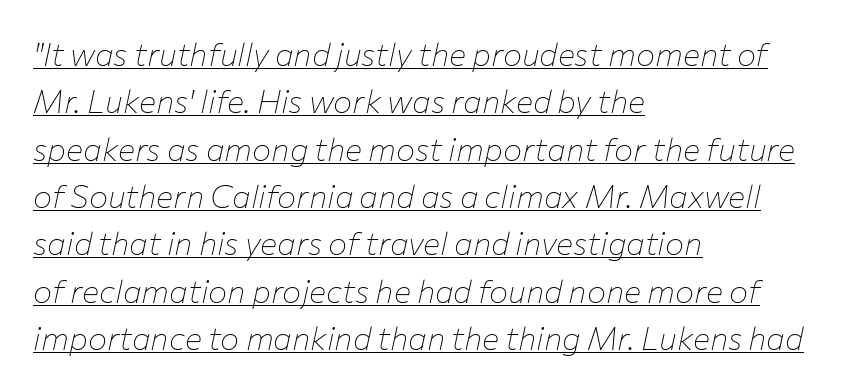
Is the type slanted? Yes — the strokes lean at a clear angle. Alignment: flush left. What decoration does the sample have? An underline. Is the stroke heavy? The answer is a plain regular-or-lighter.
